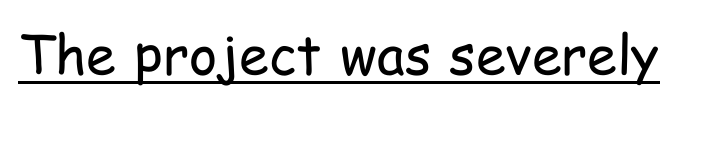
The image shows 54 px regular-weight, condensed sans-serif type, upright; set normal letter spacing, underlined; low stroke contrast and a medium x-height.
